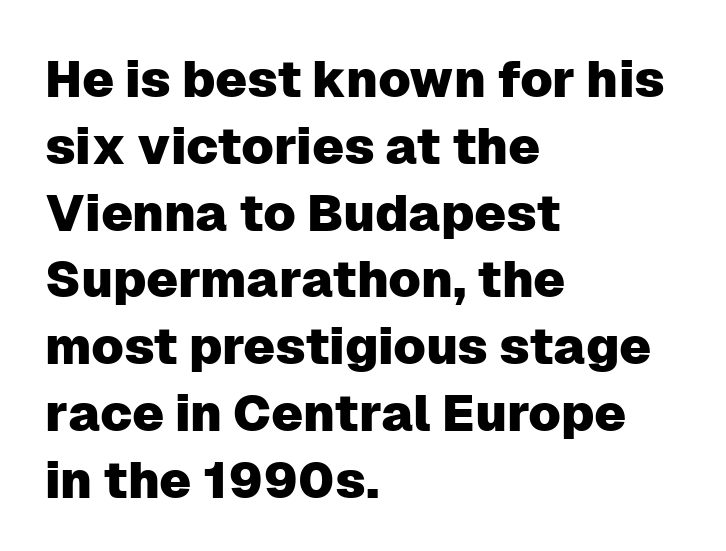
{"serif": "no", "italic": "no", "width": "normal", "stroke_contrast": "low", "x_height": "medium", "monospaced": "no", "underline": "no", "align": "left", "line_spacing": "normal", "line_spacing_ratio": 1.31, "letter_spacing": "normal", "letter_spacing_em": 0.0, "glyph_px": 51}
